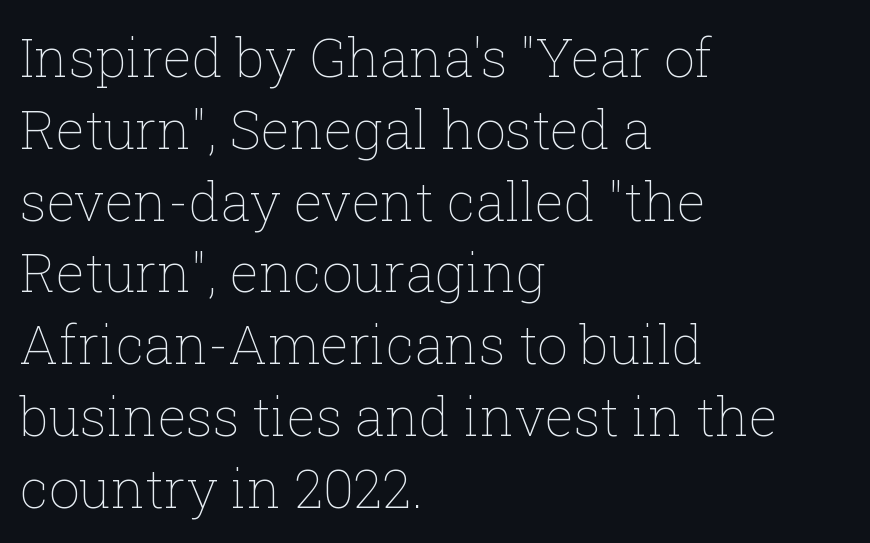
The image shows 54 px thin type, upright; set left-aligned, normal line spacing (1.33x), normal letter spacing, not underlined; low stroke contrast and a medium x-height.
